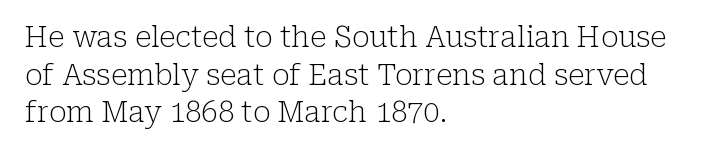
The image shows 29 px light serif type, upright; set left-aligned, normal line spacing (1.3x), normal letter spacing, not underlined; low stroke contrast and a medium x-height.
